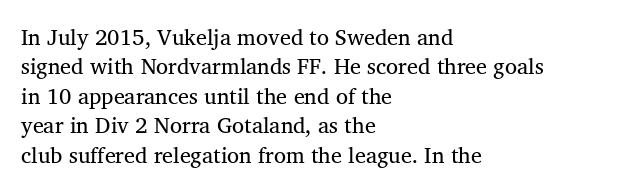
Q: Is the text bold? A: No.
Q: Is the text italic (slanted)? A: No, it is upright.
Q: Is the text underlined? A: No.
Q: How is the paragraph aligned? A: Left-aligned.
Q: Is the spacing between letters normal or unusually wide? A: Normal.
Q: Is the spacing between lines tight, normal or loose? A: Normal.
